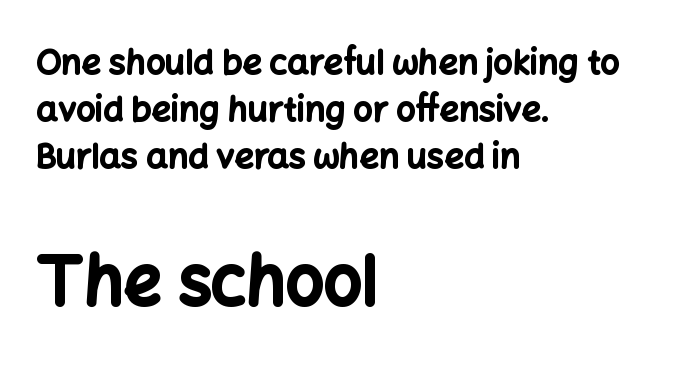
Q: Is the text bold? A: Yes.
Q: Is the text italic (slanted)? A: No, it is upright.
Q: Is the typeface a serif or a sans-serif typeface? A: Sans-serif.
Q: Is the text underlined? A: No.
Q: How is the paragraph aligned? A: Left-aligned.
Q: Is the spacing between letters normal or unusually wide? A: Normal.
Q: Is the spacing between lines tight, normal or loose? A: Normal.
Q: Which block of text is set in a larger size, the first (top) or the second (bottom)? A: The second (bottom) one.
Q: Width (condensed, normal, or wide)? A: Normal.
Q: Stroke contrast? A: Low.
Q: x-height? A: Medium.
Q: Monospaced? A: No.
